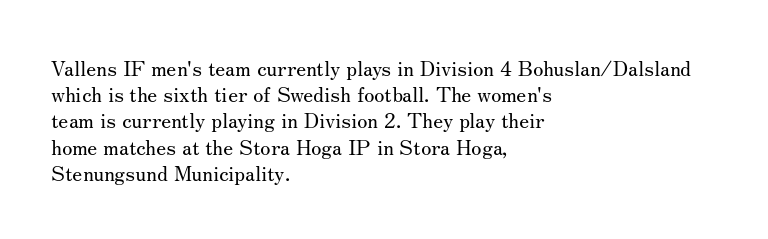
Does extra space separate the letters? No, they use regular spacing. Layout note: lines flush left. The area under the type is left untouched. This reads as an unemphasized weight, regular at the heaviest. This is roman type, the default non-slanted kind. Vertical spacing — default.
